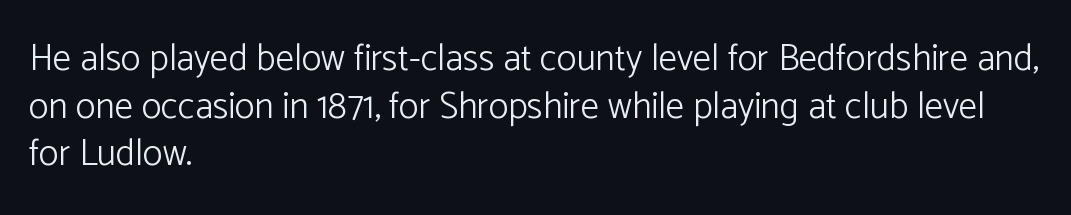
The image shows 37 px light sans-serif type, upright; set left-aligned, normal line spacing (1.29x), normal letter spacing, not underlined; low stroke contrast and a medium x-height.
